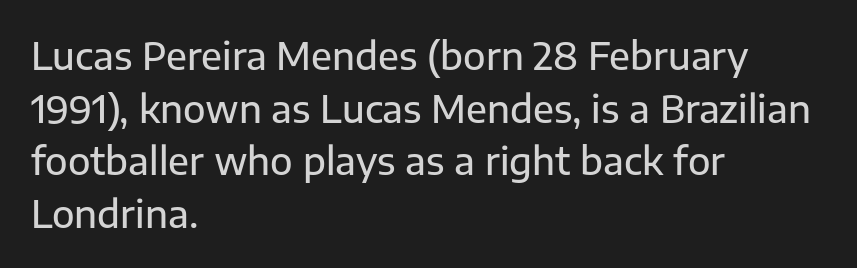
Q: Is the text italic (slanted)? A: No, it is upright.
Q: Is the typeface a serif or a sans-serif typeface? A: Sans-serif.
Q: Is the text underlined? A: No.
Q: How is the paragraph aligned? A: Left-aligned.
Q: Is the spacing between letters normal or unusually wide? A: Normal.
Q: Is the spacing between lines tight, normal or loose? A: Normal.
Q: Width (condensed, normal, or wide)? A: Normal.
Q: Stroke contrast? A: Low.
Q: x-height? A: Medium.
Q: Monospaced? A: No.
